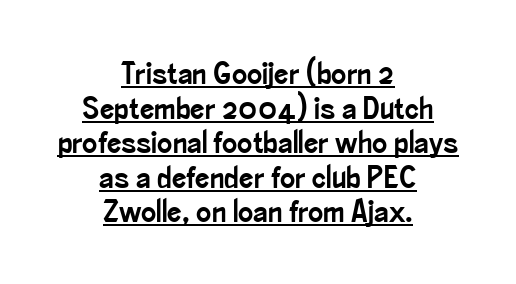
What kind of face is this? One without serifs — a sans. This sample is center-justified, so both line endings float freely. Does extra space separate the letters? No, they use regular spacing. Looks like regular typesetting: each glyph gets only the width it needs. The lines are packed closely together with very little leading. You can see a thin bar hugging the bottom of the glyphs.
